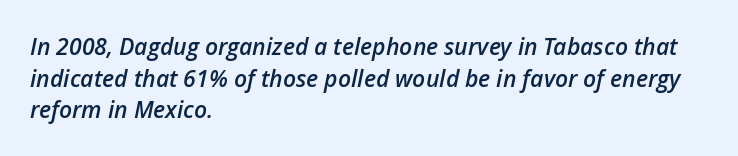
The text carries the slant typical of an italic or oblique font. Honestly, the row spacing looks completely unremarkable. Layout note: lines flush left. Its strokes are somewhat broadened, the hallmark of semibold type.
